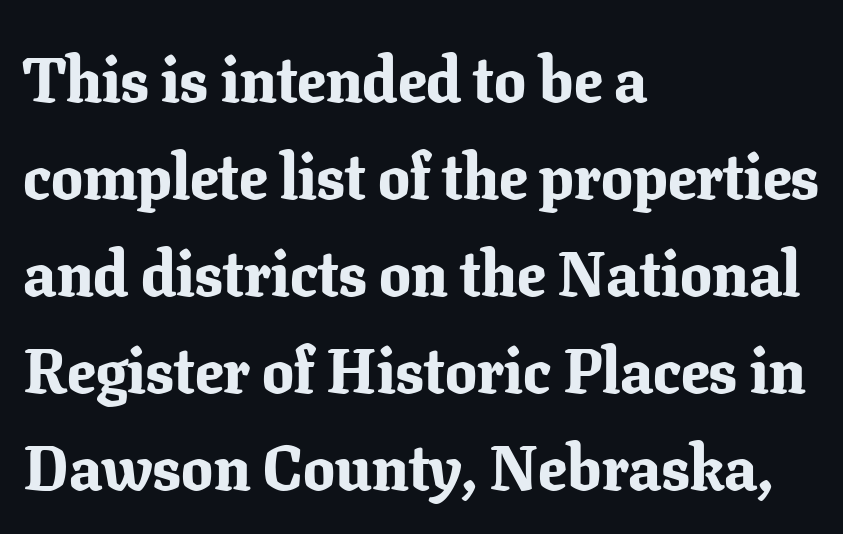
The image shows 63 px bold serif type, upright; set left-aligned, normal line spacing (1.54x), normal letter spacing, not underlined; low stroke contrast and a medium x-height.
